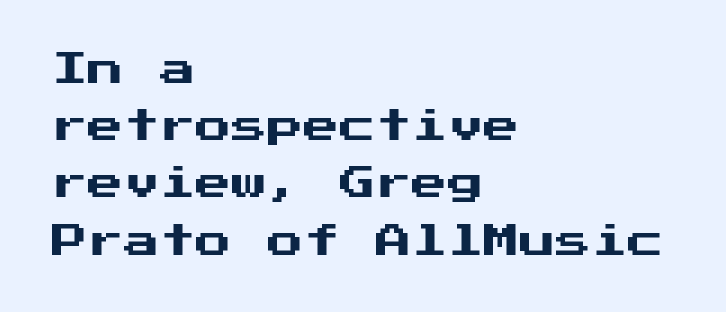
The image shows 36 px sans-serif type, upright; set left-aligned, normal line spacing (1.59x), normal letter spacing, not underlined; medium stroke contrast and a medium x-height.
